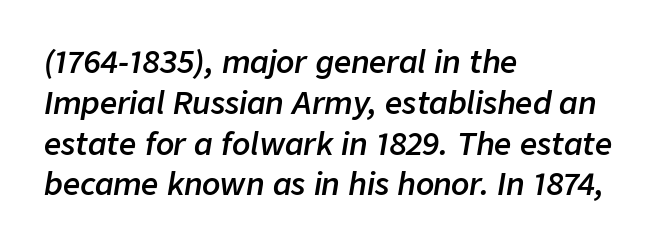
The image shows 30 px semibold type, italic (leaning right); set left-aligned, normal line spacing (1.36x), normal letter spacing, not underlined; low stroke contrast and a medium x-height.
